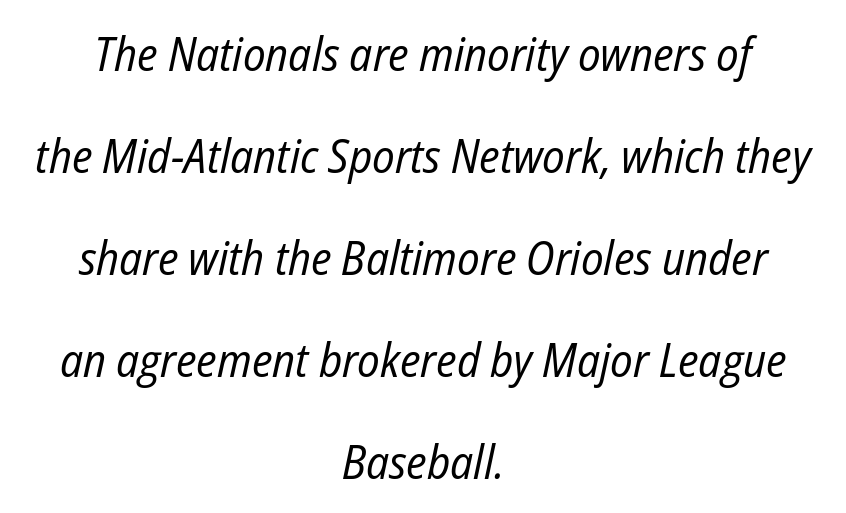
Q: Is the text bold? A: No.
Q: Is the text italic (slanted)? A: Yes, it leans right by about 12 degrees.
Q: Is the text underlined? A: No.
Q: How is the paragraph aligned? A: Centered.
Q: Is the spacing between letters normal or unusually wide? A: Normal.
Q: Is the spacing between lines tight, normal or loose? A: Loose.
Q: Width (condensed, normal, or wide)? A: Condensed.
Q: Stroke contrast? A: Low.
Q: x-height? A: Medium.
Q: Monospaced? A: No.
